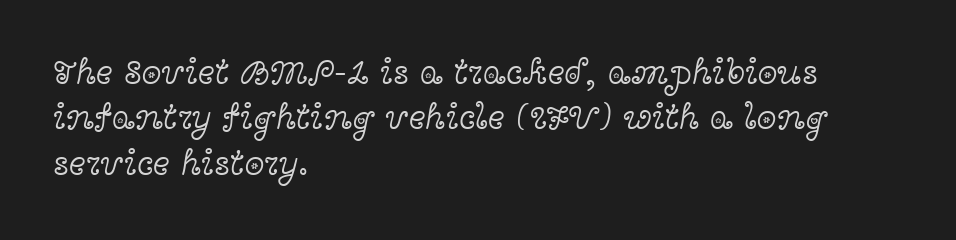
Underline: absent. Letters have the restrained weight of plain body copy at most. Vertical strokes here are truly vertical. Compared with typical paragraphs, the rows here are spaced about the same. Old-style or modern, the face here clearly has serifs.
